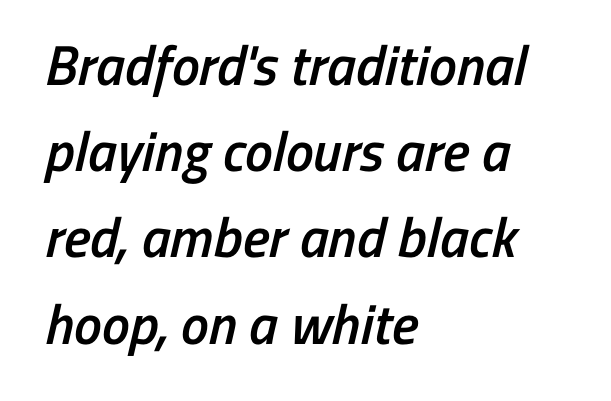
Horizontally, the lines are justified to the leading edge only. Honestly, there is no underline to notice here at all. Do the characters align in a grid? No, the font is proportional. What stands out about the letter spacing? Nothing — it is the standard amount.
